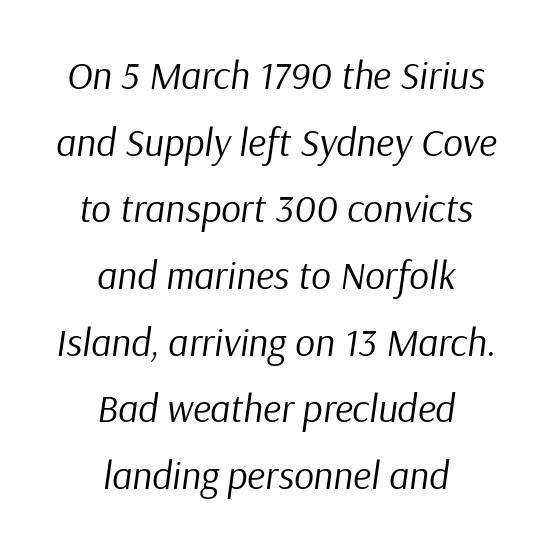
The image shows 39 px regular-weight type, italic (leaning right); set centered, line spacing 1.71x, normal letter spacing, not underlined; low stroke contrast and a medium x-height.
